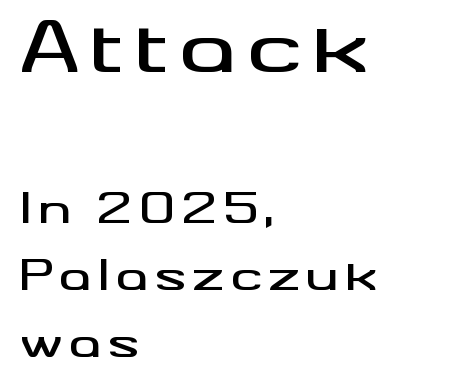
The image shows 70 px wide sans-serif type, upright; set left-aligned, normal line spacing (1.68x), not underlined; the first (top) block is 1.75x larger; medium stroke contrast and a small x-height.
